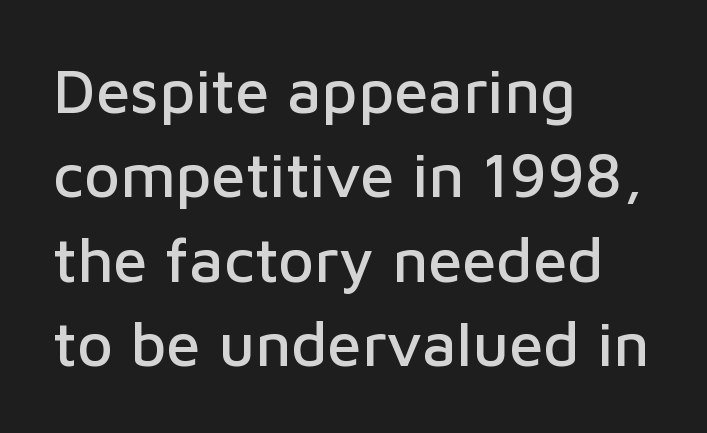
The image shows 62 px sans-serif type, upright; set left-aligned, normal line spacing (1.36x), normal letter spacing, not underlined; low stroke contrast and a medium x-height.
